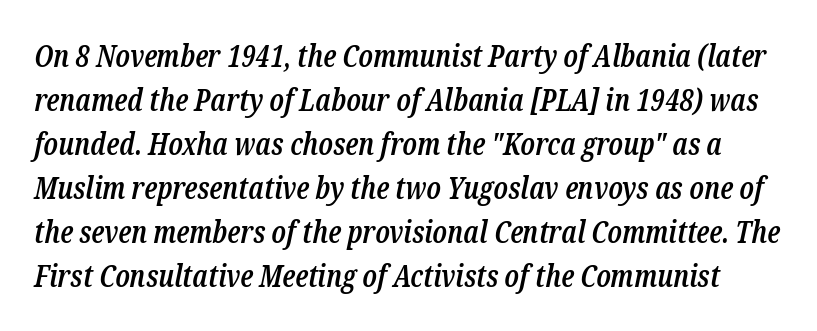
Q: Is the text bold? A: Semi-bold.
Q: Is the text italic (slanted)? A: Yes, it leans right by about 12 degrees.
Q: Is the typeface a serif or a sans-serif typeface? A: Serif.
Q: Is the text underlined? A: No.
Q: Is the spacing between letters normal or unusually wide? A: Normal.
Q: Is the spacing between lines tight, normal or loose? A: Normal.
Q: Width (condensed, normal, or wide)? A: Condensed.
Q: Stroke contrast? A: Low.
Q: x-height? A: Medium.
Q: Monospaced? A: No.
